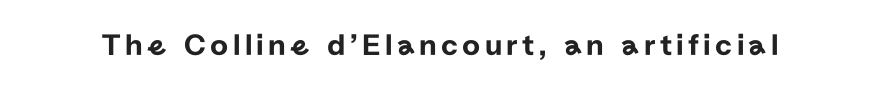
Do the characters align in a grid? No, the font is proportional. The baseline area is clear. The lettering holds an erect, upright posture throughout. Look at the bottom of the vertical strokes: they stop flat, with no serifs.
